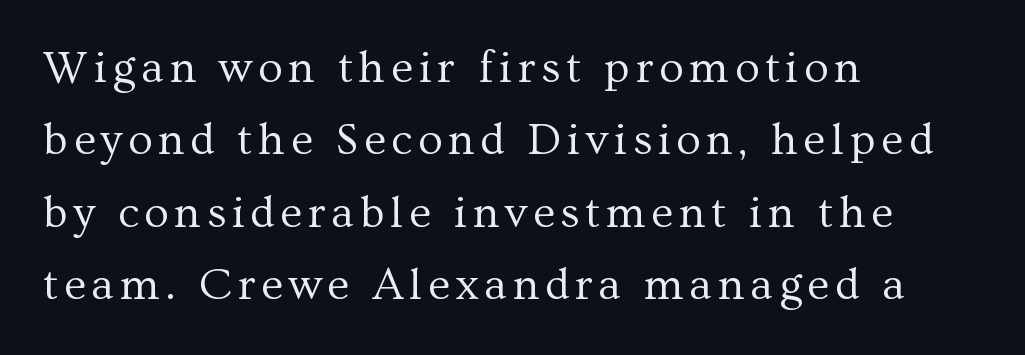
The image shows 45 px regular-weight serif type, upright; set left-aligned, normal line spacing (1.61x), not underlined; medium stroke contrast and a medium x-height.
